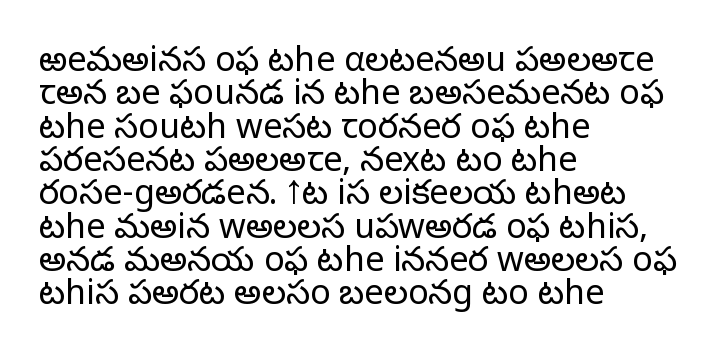
{"serif": "no", "italic": "no", "bold": "no", "weight": "light", "width": "normal", "stroke_contrast": "low", "x_height": "medium", "monospaced": "no", "underline": "no", "align": "left", "line_spacing": "tight", "line_spacing_ratio": 0.98, "letter_spacing": "normal", "letter_spacing_em": 0.0, "glyph_px": 34}
